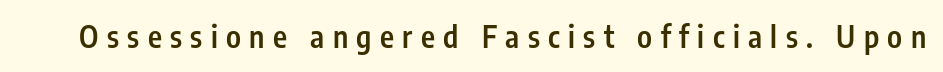
{"serif": "no", "italic": "no", "bold": "semi", "weight": "semibold", "width": "condensed", "stroke_contrast": "low", "x_height": "medium", "monospaced": "no", "underline": "no", "letter_spacing": "wide", "letter_spacing_em": 0.28, "glyph_px": 30}
